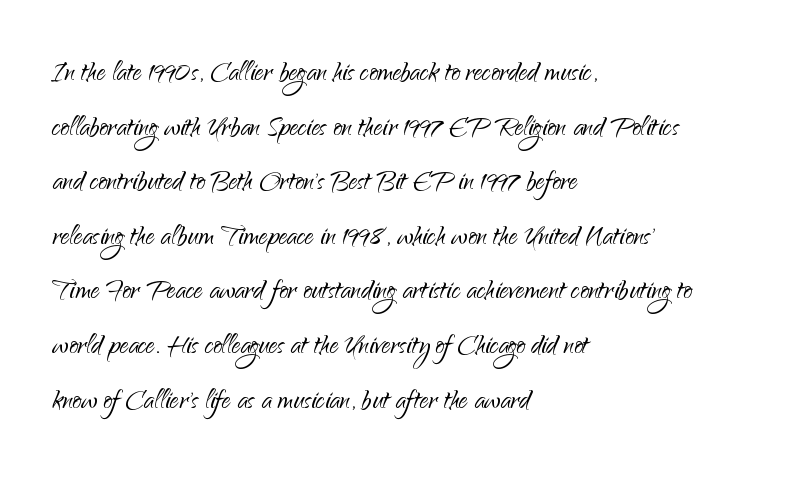
The image shows 35 px light sans-serif type; set left-aligned, normal line spacing (1.56x), normal letter spacing, not underlined; low stroke contrast and a small x-height.
